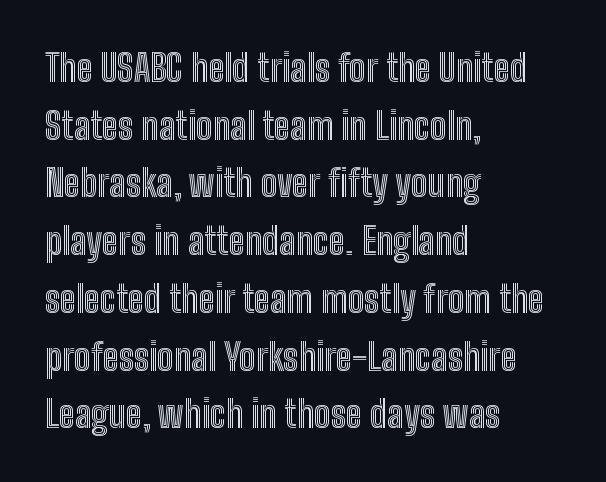
The image shows 37 px condensed type, upright; set left-aligned, normal line spacing (1.56x), normal letter spacing, not underlined; a medium x-height.
